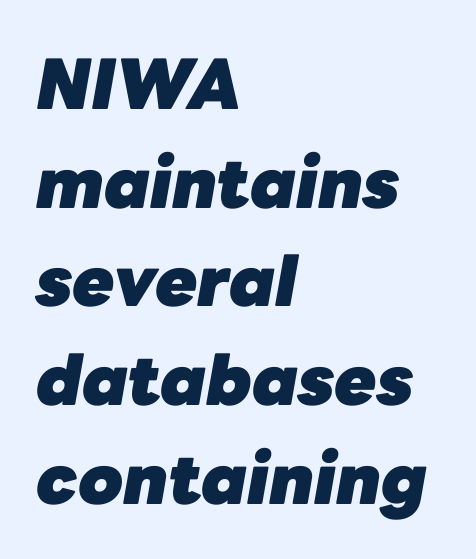
The image shows 69 px heavy type, italic (leaning right); set left-aligned, normal line spacing (1.43x), normal letter spacing, not underlined; low stroke contrast and a medium x-height.
